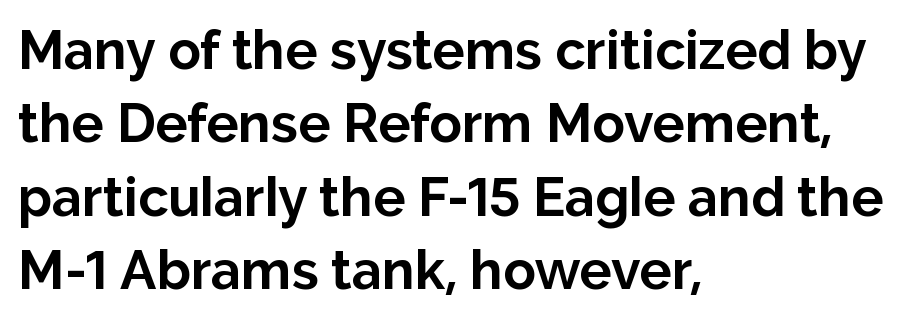
The image shows 54 px bold sans-serif type, upright; set left-aligned, normal line spacing (1.36x), normal letter spacing, not underlined; low stroke contrast and a medium x-height.
